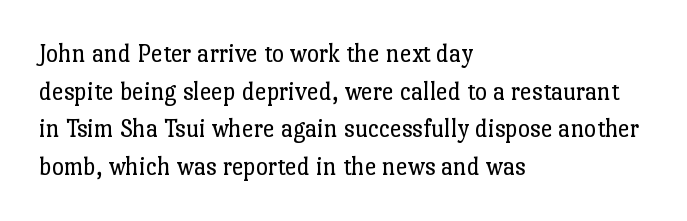
The image shows 26 px text type, upright; set left-aligned, normal line spacing (1.45x), normal letter spacing, not underlined.
